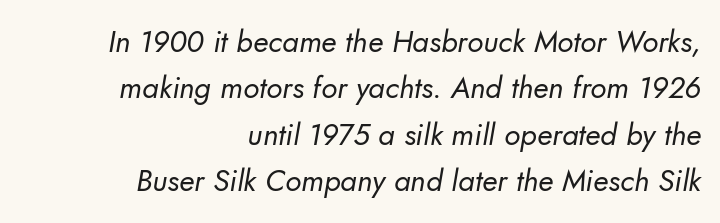
The typesetter chose a ragged-left arrangement here. The passage shown is not underscored anywhere. To sum up the face: it is a sans, with no serifs. The typeface has the unassuming heft of standard copy or less.
